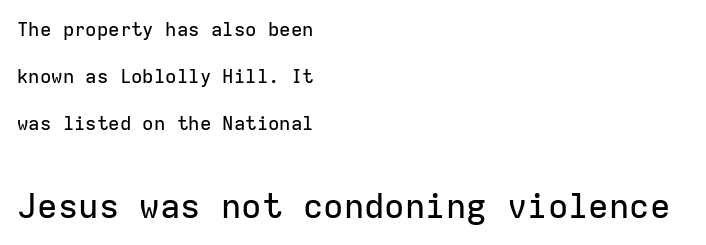
The typeface chosen for these lines omits serifs. This sample trades compactness for vertical openness between lines. Posture: upright roman. Check the space under the baseline: it is left empty. Which margin do the lines hug? The left one — the right edge is uneven.
